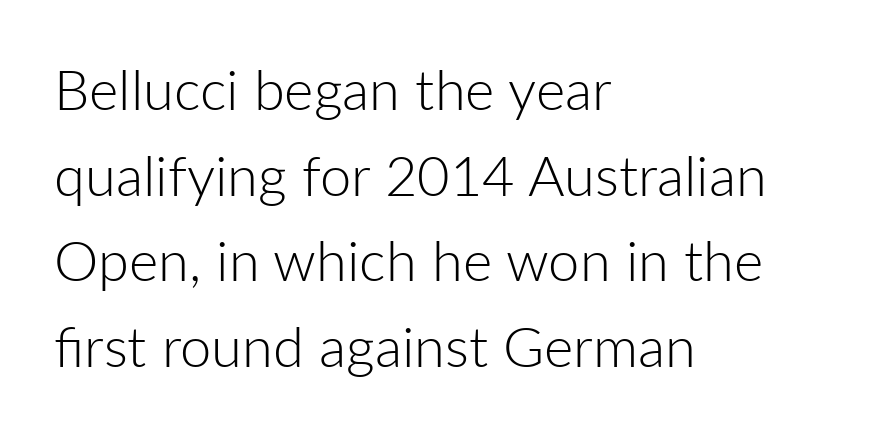
The strip under each line holds only bare page. The rendering uses natural spacing where letterforms have individual widths. Each line starts at the same left margin while the right side varies. It's the straight-up-and-down kind of type. Serif or sans? Sans — the stroke terminals are bare.
